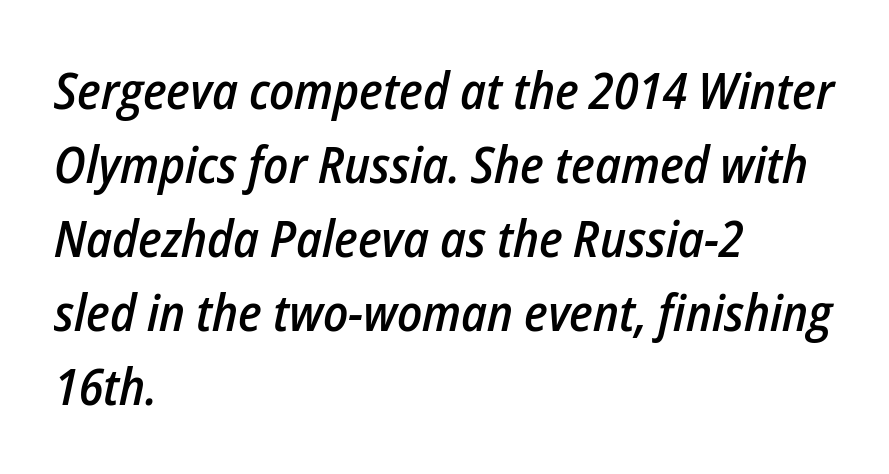
Q: Is the text bold? A: Semi-bold.
Q: Is the text italic (slanted)? A: Yes, it leans right by about 12 degrees.
Q: Is the text underlined? A: No.
Q: How is the paragraph aligned? A: Left-aligned.
Q: Is the spacing between letters normal or unusually wide? A: Normal.
Q: Is the spacing between lines tight, normal or loose? A: Normal.
Q: Width (condensed, normal, or wide)? A: Condensed.
Q: Stroke contrast? A: Low.
Q: x-height? A: Medium.
Q: Monospaced? A: No.
